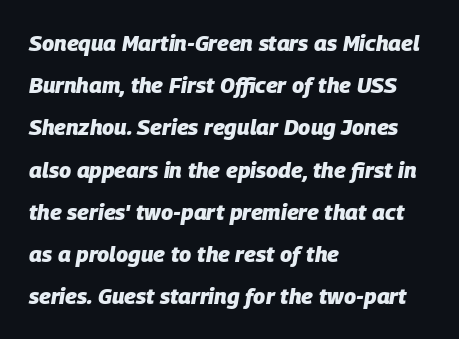
Q: Is the text bold? A: Yes.
Q: Is the text italic (slanted)? A: Yes, it leans right by about 9 degrees.
Q: Is the text underlined? A: No.
Q: How is the paragraph aligned? A: Left-aligned.
Q: Is the spacing between letters normal or unusually wide? A: Normal.
Q: Is the spacing between lines tight, normal or loose? A: Loose.
